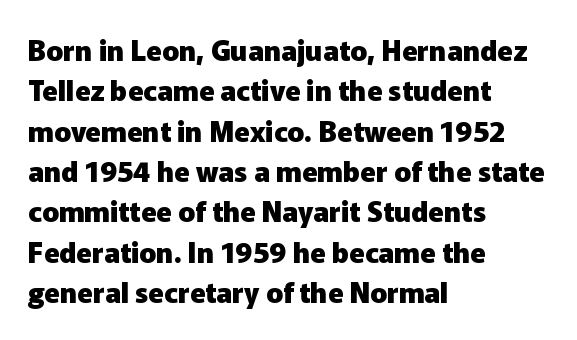
{"serif": "no", "italic": "no", "bold": "yes", "weight": "heavy", "width": "normal", "stroke_contrast": "low", "x_height": "medium", "monospaced": "no", "underline": "no", "align": "left", "line_spacing": "normal", "line_spacing_ratio": 1.44, "letter_spacing": "normal", "letter_spacing_em": 0.0, "glyph_px": 28}
